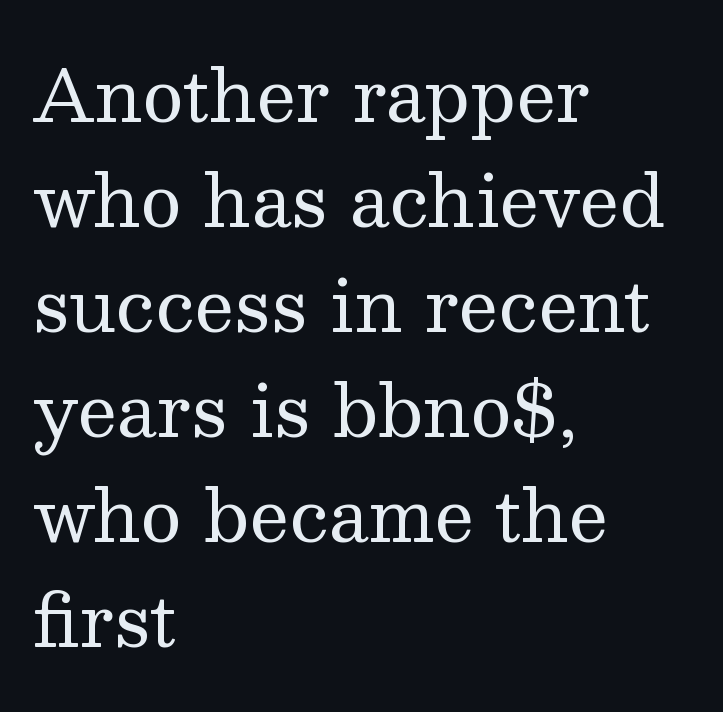
The image shows 71 px regular-weight serif type, upright; set left-aligned, normal line spacing (1.48x), normal letter spacing, not underlined; medium stroke contrast and a medium x-height.
